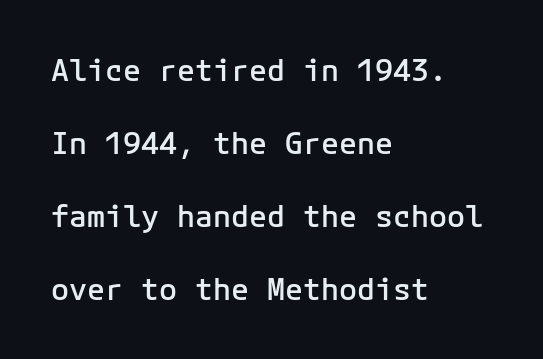
Does the weight exceed regular? Yes, but only to semibold. I'd call this a sans setting — the letters go barefoot. Is there much room between lines? Yes — plenty of vertical air separates them. The horizontal fit of the characters is conventional and even.
